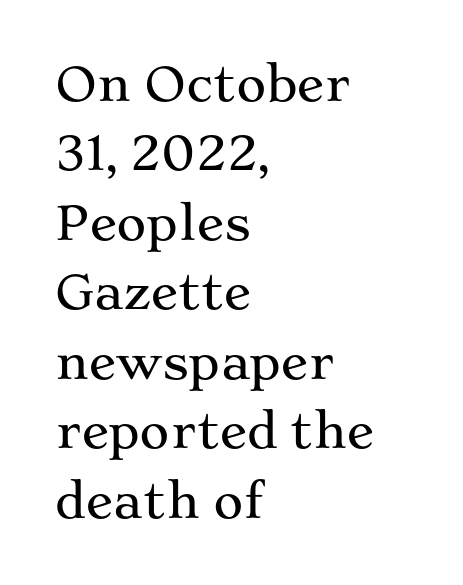
Q: Is the text italic (slanted)? A: No, it is upright.
Q: Is the typeface a serif or a sans-serif typeface? A: Serif.
Q: Is the text underlined? A: No.
Q: How is the paragraph aligned? A: Left-aligned.
Q: Is the spacing between letters normal or unusually wide? A: Normal.
Q: Is the spacing between lines tight, normal or loose? A: Normal.
Q: Width (condensed, normal, or wide)? A: Wide.
Q: Stroke contrast? A: Medium.
Q: x-height? A: Medium.
Q: Monospaced? A: No.
